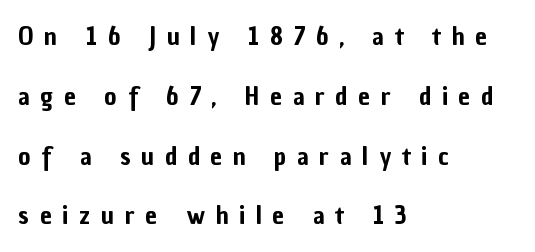
Q: Is the text italic (slanted)? A: No, it is upright.
Q: Is the text underlined? A: No.
Q: How is the paragraph aligned? A: Left-aligned.
Q: Is the spacing between letters normal or unusually wide? A: Unusually wide.
Q: Is the spacing between lines tight, normal or loose? A: Loose.
